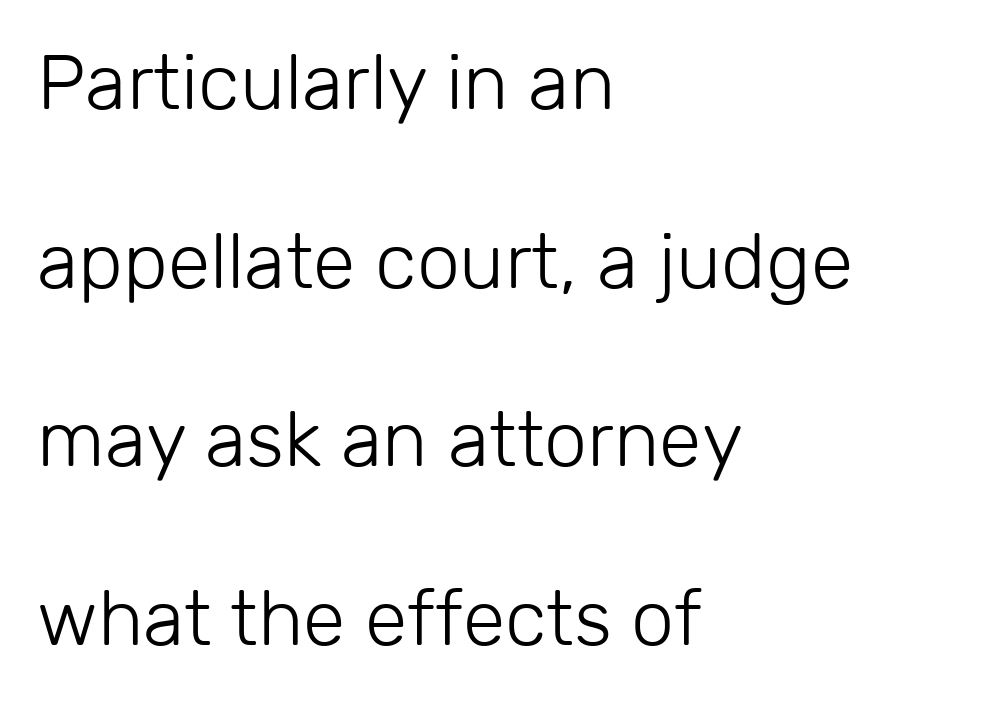
The image shows 77 px light sans-serif type, upright; set left-aligned, loose line spacing (2.32x), normal letter spacing, not underlined; low stroke contrast and a medium x-height.
